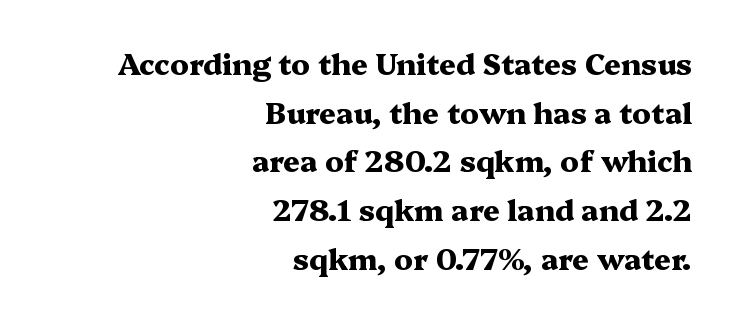
The image shows 29 px heavy, wide serif type, upright; set right-aligned, normal line spacing (1.68x), normal letter spacing, not underlined; medium stroke contrast and a medium x-height.
